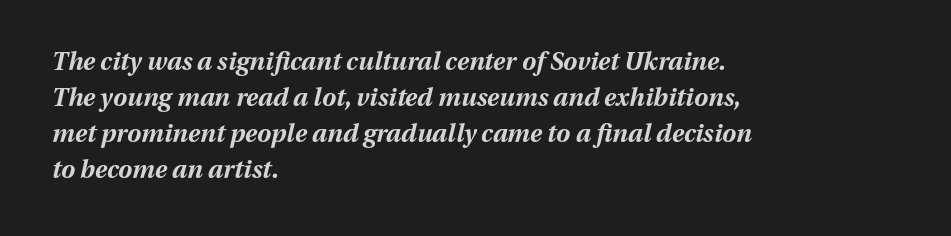
The image shows 25 px bold type, italic (leaning right); set left-aligned, normal line spacing (1.44x), normal letter spacing, not underlined.
